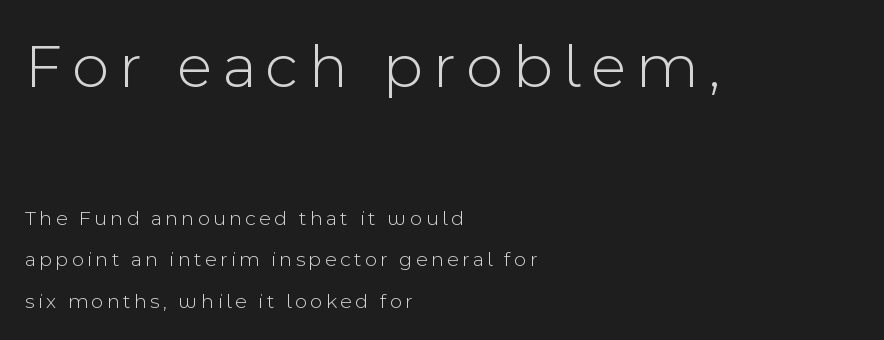
Q: Is the text bold? A: No.
Q: Is the text italic (slanted)? A: No, it is upright.
Q: Is the typeface a serif or a sans-serif typeface? A: Sans-serif.
Q: Is the text underlined? A: No.
Q: How is the paragraph aligned? A: Left-aligned.
Q: Is the spacing between lines tight, normal or loose? A: Loose.
Q: Which block of text is set in a larger size, the first (top) or the second (bottom)? A: The first (top) one.
Q: Width (condensed, normal, or wide)? A: Normal.
Q: x-height? A: Medium.
Q: Monospaced? A: No.
